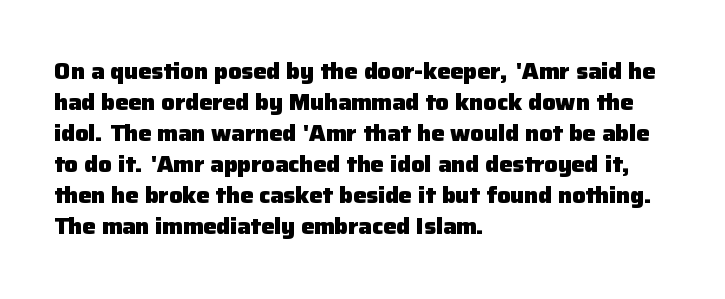
Q: Is the text bold? A: Yes.
Q: Is the text italic (slanted)? A: No, it is upright.
Q: Is the text underlined? A: No.
Q: How is the paragraph aligned? A: Left-aligned.
Q: Is the spacing between letters normal or unusually wide? A: Normal.
Q: Is the spacing between lines tight, normal or loose? A: Normal.
